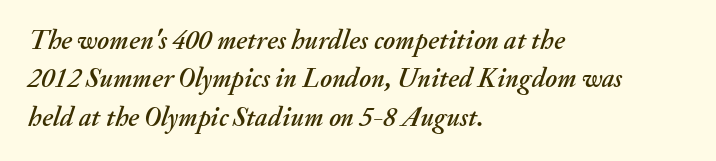
{"italic": "yes", "lean": "right", "slant_degrees": 20, "underline": "no", "align": "left", "line_spacing": "normal", "line_spacing_ratio": 1.42, "letter_spacing": "normal", "letter_spacing_em": 0.0, "glyph_px": 27}
